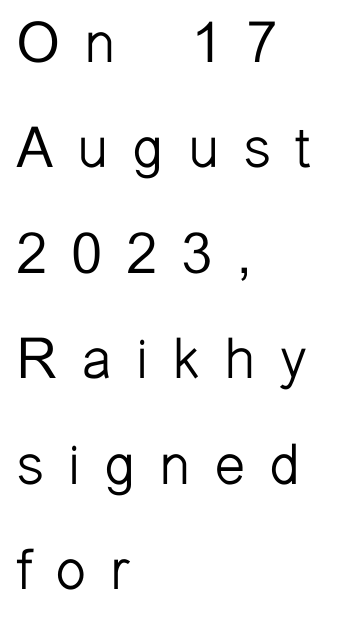
The image shows 57 px light sans-serif type, upright; set left-aligned, line spacing 1.85x, unusually wide letter spacing (+0.41 em), not underlined; low stroke contrast and a medium x-height.
